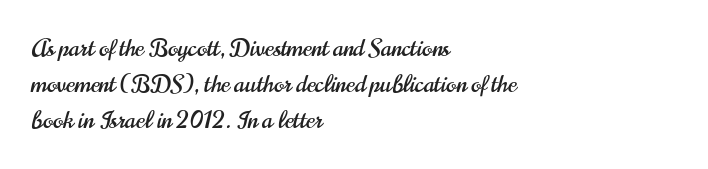
Whoever set this chose a conventional vertical rhythm. The line texture is even and compact thanks to regular tracking. Each row of text sits above clean, open space.
